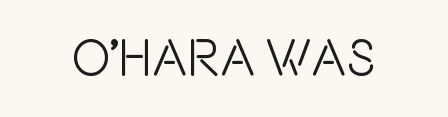
The gaps between neighbouring characters are ordinary and unremarkable. These lines are rendered in a variable-pitch font. Type without underlining. You can tell it's not italic because the verticals are truly vertical. The designer went with a sans here, leaving each stem footless.
